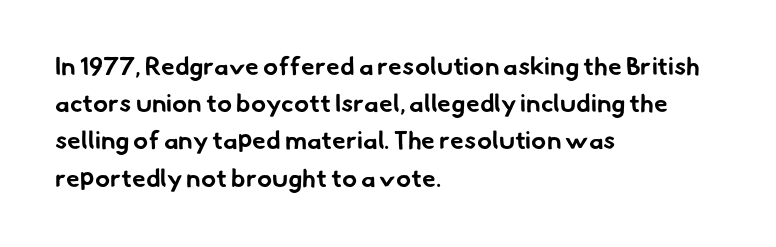
The image shows 25 px bold type; set left-aligned, normal line spacing (1.49x), normal letter spacing, not underlined.
